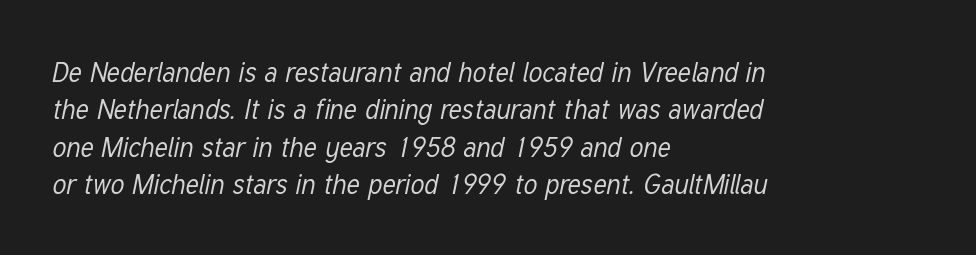
Quick note: underline off. Standard letterfit; no display-style spreading of the glyphs. A student would call this left alignment; a typographer would say flush left, rag right. Would a proofreader flag this as italicized? Yes. No heavy texture on the line: the type isn't bold. Evenly set lines give the paragraph a standard silhouette.
